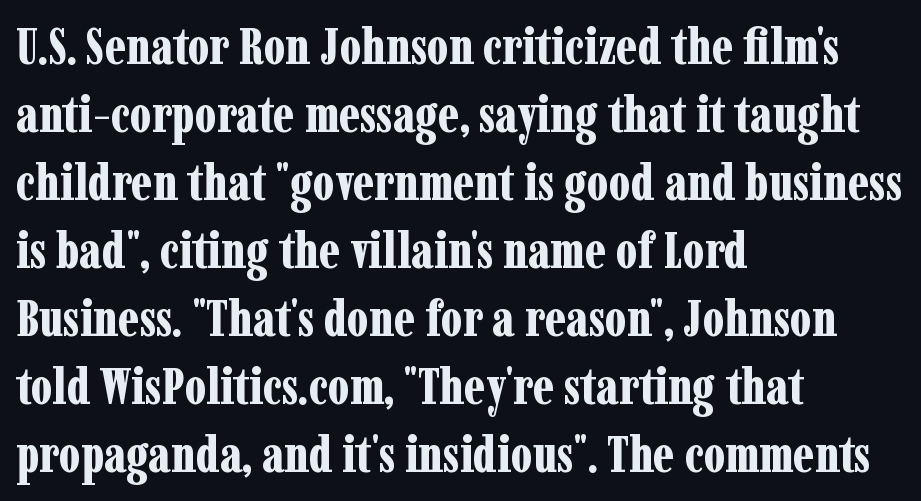
{"serif": "yes", "italic": "no", "bold": "yes", "weight": "bold", "width": "condensed", "stroke_contrast": "low", "x_height": "medium", "monospaced": "no", "underline": "no", "align": "left", "line_spacing": "normal", "line_spacing_ratio": 1.36, "letter_spacing": "normal", "letter_spacing_em": 0.0, "glyph_px": 50}
